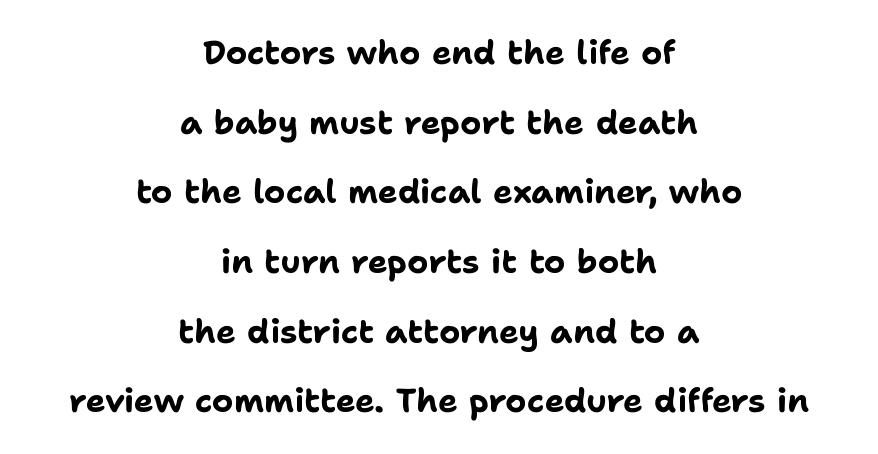
Compared with typical body copy, the letter spacing here is the same. Pretty heavy lettering here — definitely bold. These lines stand farther apart than default settings would place them. This sample is center-justified, so both line endings float freely.
